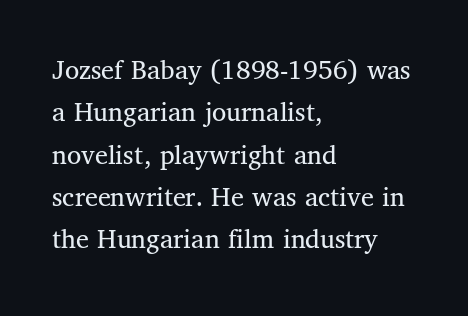
{"serif": "yes", "italic": "no", "bold": "no", "weight": "regular", "width": "normal", "stroke_contrast": "medium", "x_height": "medium", "monospaced": "no", "underline": "no", "align": "left", "line_spacing": "normal", "line_spacing_ratio": 1.46, "letter_spacing": "normal", "letter_spacing_em": 0.0, "glyph_px": 29}
